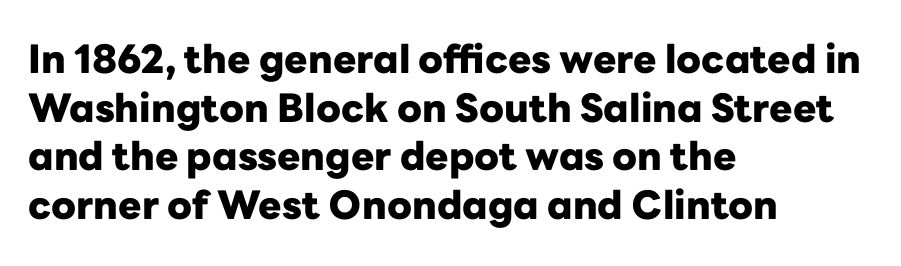
The image shows 39 px heavy sans-serif type, upright; set left-aligned, normal line spacing (1.25x), normal letter spacing, not underlined; low stroke contrast and a medium x-height.
